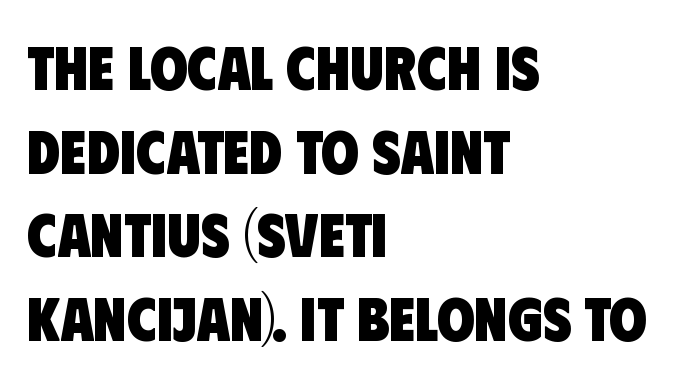
The image shows 61 px heavy, condensed sans-serif type; set left-aligned, normal line spacing (1.37x), normal letter spacing, not underlined; low stroke contrast and a large x-height.
